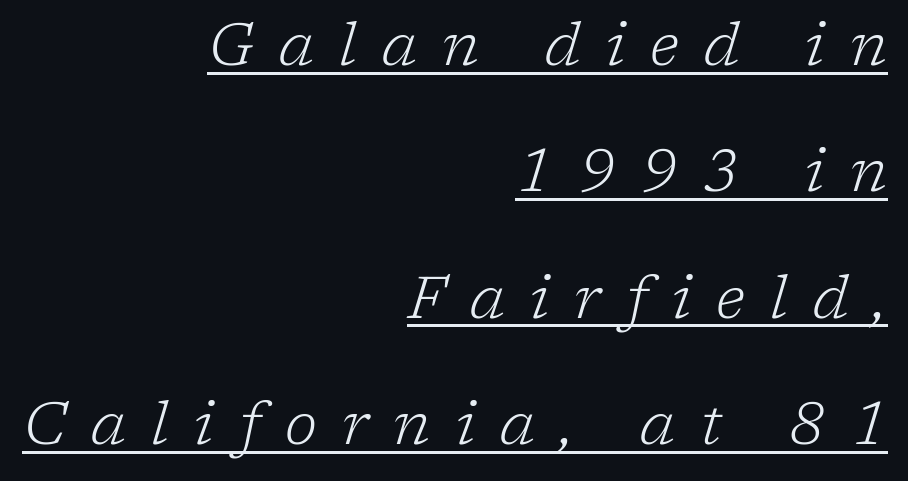
{"serif": "yes", "italic": "yes", "lean": "right", "slant_degrees": 17, "bold": "no", "weight": "light", "width": "normal", "stroke_contrast": "low", "x_height": "medium", "monospaced": "no", "underline": "yes", "align": "right", "line_spacing": "loose", "line_spacing_ratio": 2.14, "letter_spacing": "wide", "letter_spacing_em": 0.43, "glyph_px": 59}
